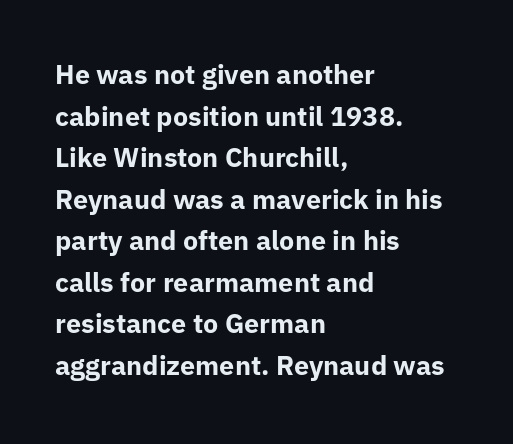
The image shows 27 px bold type, upright; set left-aligned, normal line spacing (1.54x), normal letter spacing, not underlined.
